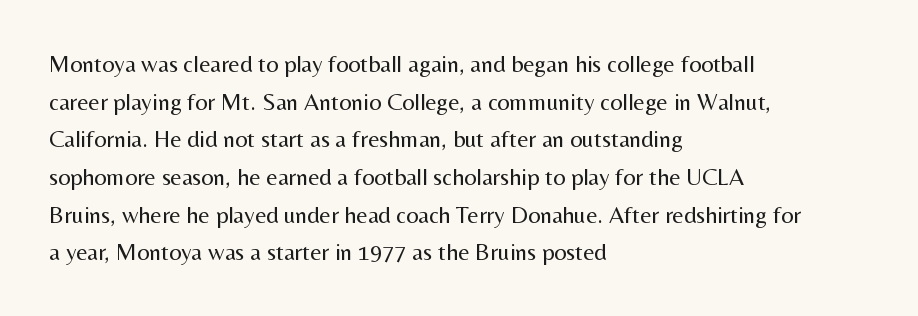
The image shows 24 px text type, upright; set left-aligned, normal line spacing (1.57x), normal letter spacing, not underlined.
